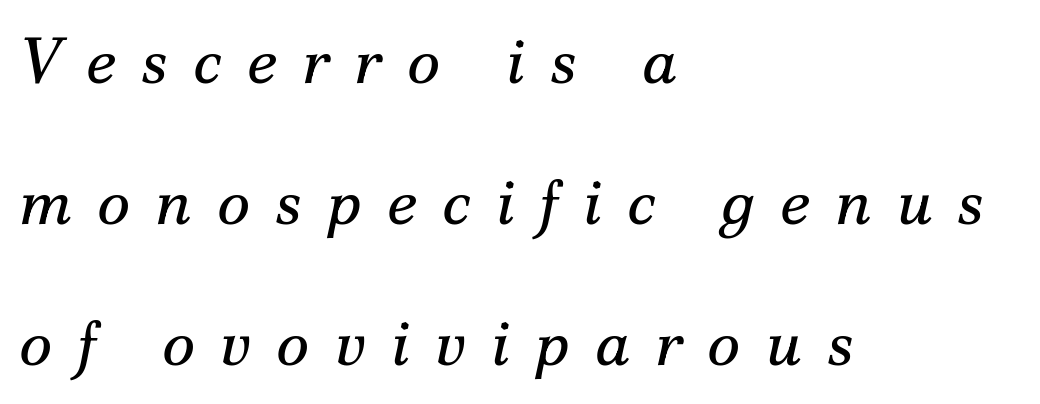
The image shows 64 px regular-weight serif type, italic (leaning right); set left-aligned, loose line spacing (2.2x), unusually wide letter spacing (+0.39 em), not underlined; medium stroke contrast and a small x-height.
